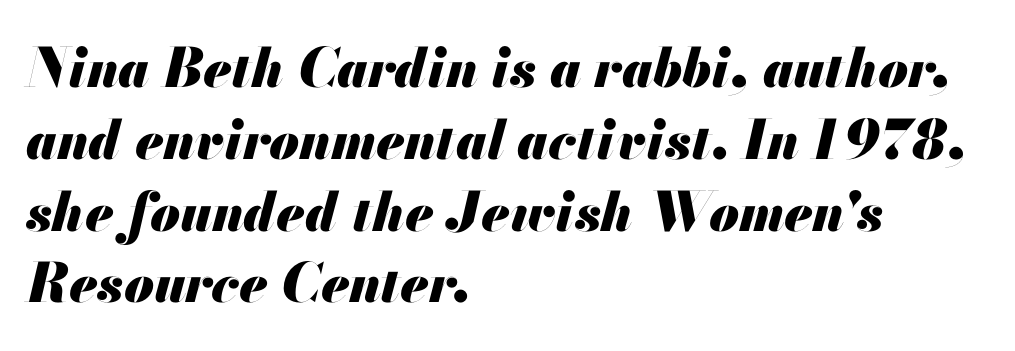
The image shows 54 px heavy type, italic (leaning right); set left-aligned, normal line spacing (1.33x), normal letter spacing, not underlined; medium stroke contrast and a small x-height.
